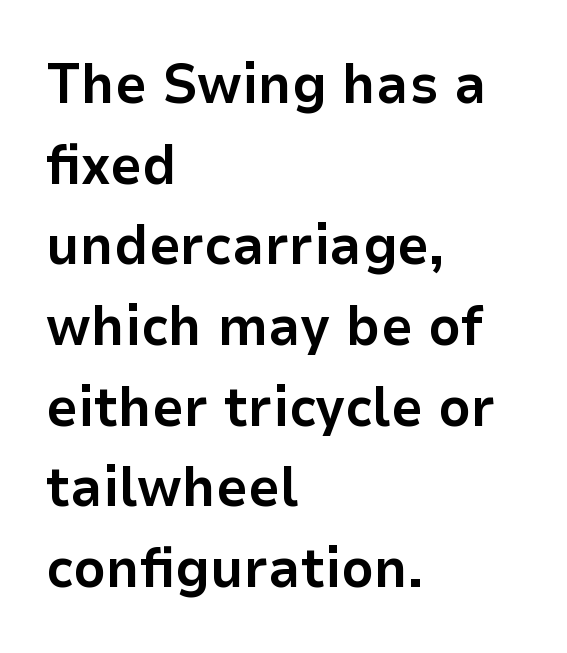
Here the glyphs are tracked normally, forming tight word shapes. Regular leading. The letters carry no serifs — their stems end cleanly without finishing strokes. Leftover space on each line is placed entirely after the last word. Just letters on the line, the space beneath them empty. Quick note: not italic, upright.
